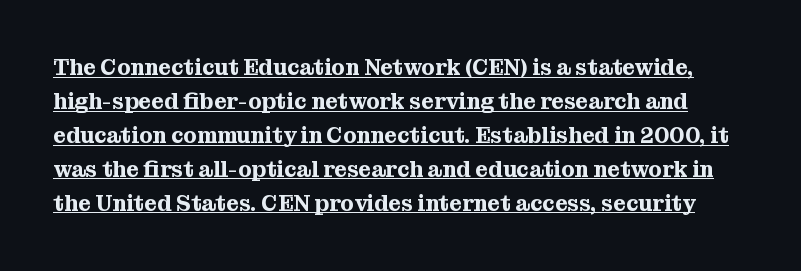
The image shows 22 px text type, upright; set normal line spacing (1.54x), normal letter spacing, underlined.
